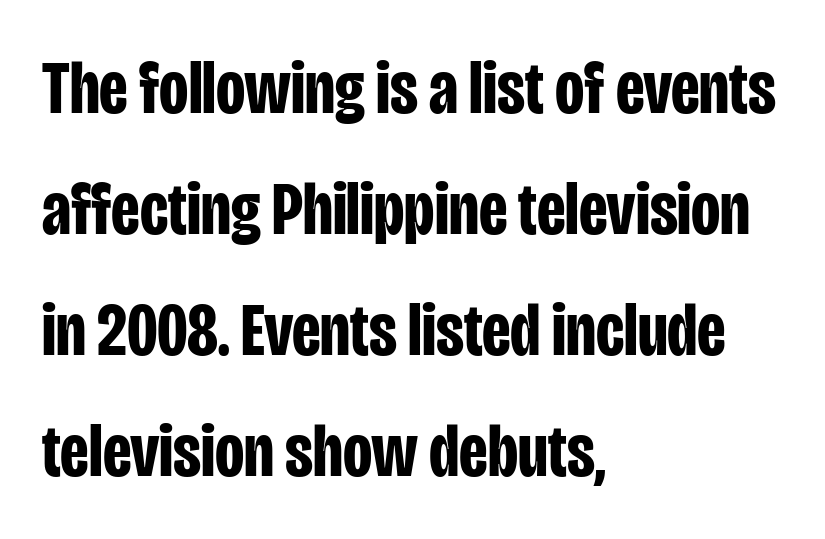
Words float on clear page, feet unadorned. The passage shown is typeset with a sans-serif family. The ragged edge is on the right, which tells us the setting is flush left. The face used here is proportionally spaced, like ordinary book or web type. Characters remain perfectly vertical along every line. Notice how thick the strokes are: this is what a full bold looks like.
